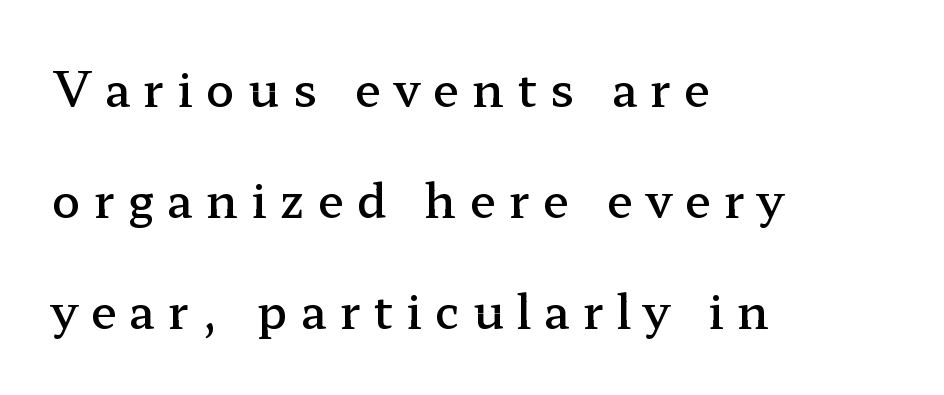
The passage shown has open, widely tracked lettering throughout. The setting favours the left margin, as ordinary paragraphs usually do. The passage shown is typed in a proportional face where columns would drift. Stems and bowls a touch heavier than normal — semibold. The font's upright variant was chosen for this text. Typographically, this falls in the serif category.
